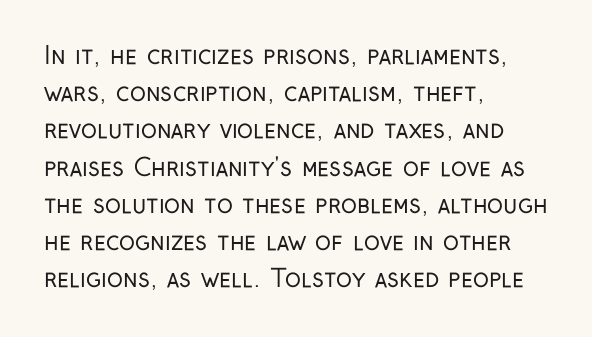
{"italic": "no", "bold": "no", "underline": "no", "align": "left", "line_spacing": "normal", "line_spacing_ratio": 1.55, "letter_spacing": "normal", "letter_spacing_em": 0.0, "glyph_px": 24}
